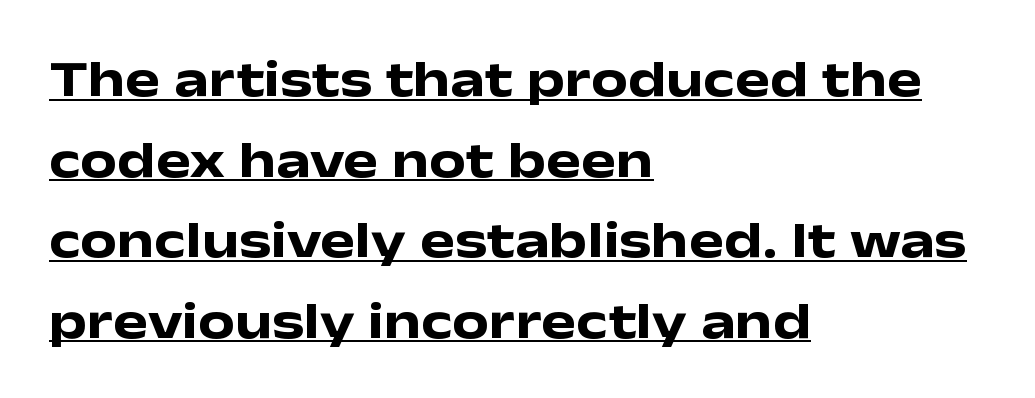
Q: Is the text bold? A: Yes.
Q: Is the text italic (slanted)? A: No, it is upright.
Q: Is the typeface a serif or a sans-serif typeface? A: Sans-serif.
Q: Is the text underlined? A: Yes.
Q: How is the paragraph aligned? A: Left-aligned.
Q: Is the spacing between letters normal or unusually wide? A: Normal.
Q: Is the spacing between lines tight, normal or loose? A: Normal.
Q: Width (condensed, normal, or wide)? A: Wide.
Q: Stroke contrast? A: Low.
Q: x-height? A: Medium.
Q: Monospaced? A: No.
